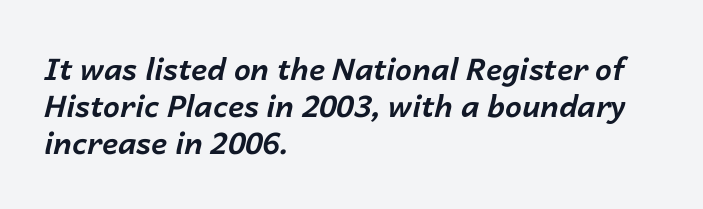
Q: Is the text bold? A: Yes.
Q: Is the text italic (slanted)? A: Yes, it leans right by about 14 degrees.
Q: Is the text underlined? A: No.
Q: How is the paragraph aligned? A: Left-aligned.
Q: Is the spacing between letters normal or unusually wide? A: Normal.
Q: Width (condensed, normal, or wide)? A: Normal.
Q: Stroke contrast? A: Low.
Q: x-height? A: Medium.
Q: Monospaced? A: No.
